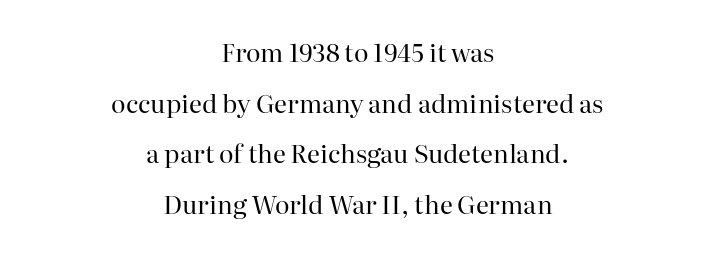
{"italic": "no", "bold": "no", "underline": "no", "align": "center", "line_spacing": "loose", "line_spacing_ratio": 2.03, "letter_spacing": "normal", "letter_spacing_em": 0.0, "glyph_px": 25}
